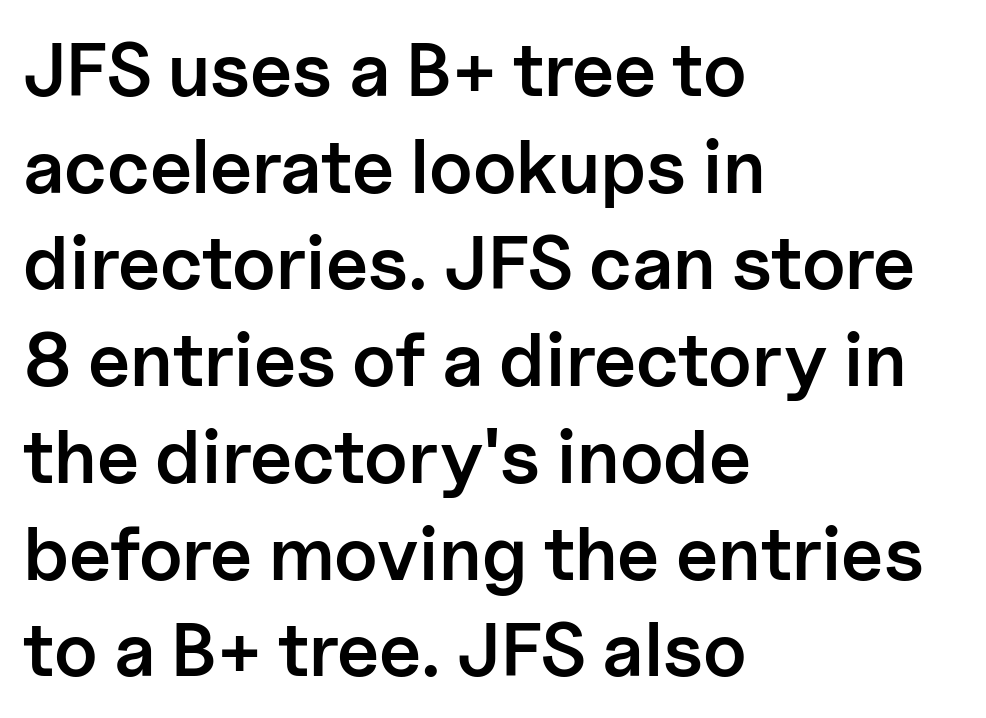
{"serif": "no", "italic": "no", "bold": "semi", "weight": "semibold", "width": "normal", "stroke_contrast": "low", "x_height": "medium", "monospaced": "no", "underline": "no", "align": "left", "line_spacing": "normal", "line_spacing_ratio": 1.29, "letter_spacing": "normal", "letter_spacing_em": 0.0, "glyph_px": 75}
